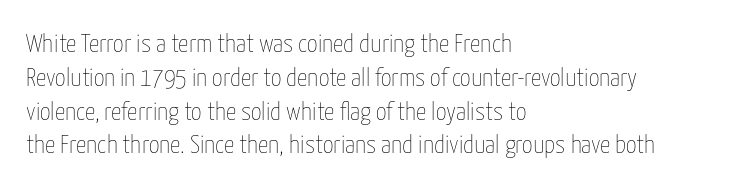
Q: Is the text bold? A: No.
Q: Is the text italic (slanted)? A: No, it is upright.
Q: Is the text underlined? A: No.
Q: How is the paragraph aligned? A: Left-aligned.
Q: Is the spacing between letters normal or unusually wide? A: Normal.
Q: Is the spacing between lines tight, normal or loose? A: Normal.
